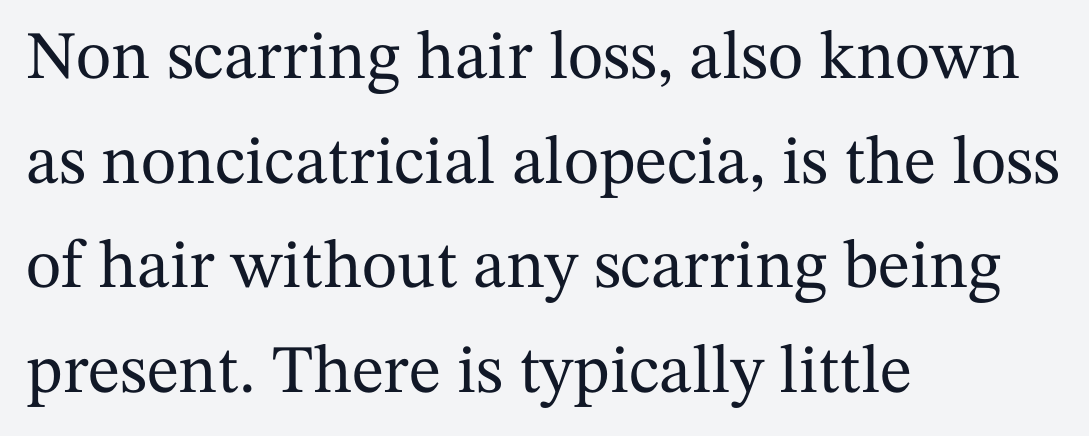
{"serif": "yes", "italic": "no", "width": "normal", "stroke_contrast": "medium", "x_height": "medium", "monospaced": "no", "underline": "no", "align": "left", "line_spacing": "normal", "line_spacing_ratio": 1.54, "letter_spacing": "normal", "letter_spacing_em": 0.0, "glyph_px": 68}
